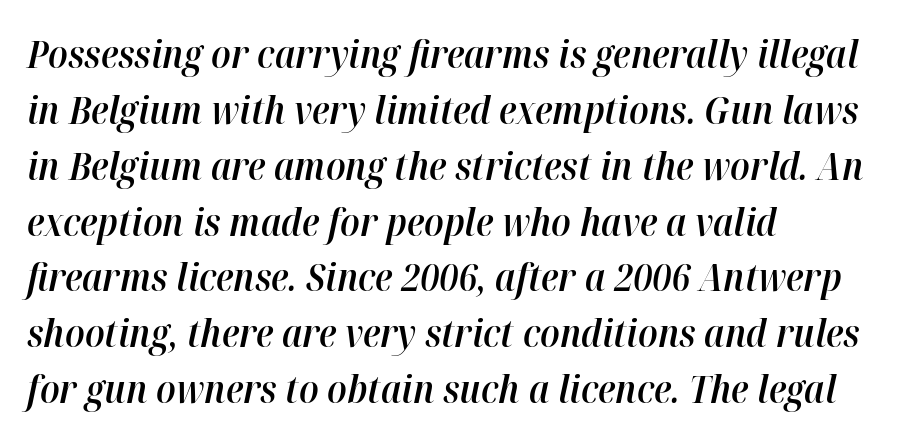
The image shows 38 px semibold type, italic (leaning right); set left-aligned, normal line spacing (1.47x), normal letter spacing, not underlined; high stroke contrast and a medium x-height.
